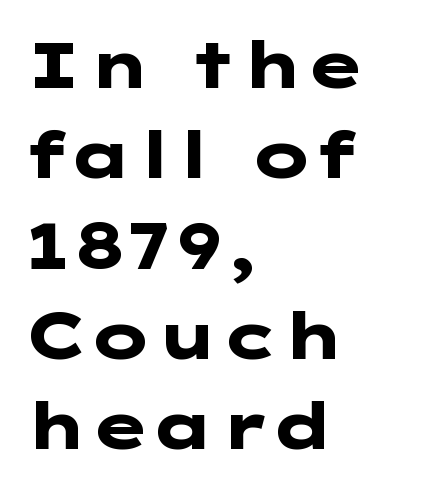
Q: Is the text bold? A: Yes.
Q: Is the text italic (slanted)? A: No, it is upright.
Q: Is the typeface a serif or a sans-serif typeface? A: Sans-serif.
Q: Is the text underlined? A: No.
Q: How is the paragraph aligned? A: Left-aligned.
Q: Is the spacing between letters normal or unusually wide? A: Normal.
Q: Is the spacing between lines tight, normal or loose? A: Normal.
Q: Width (condensed, normal, or wide)? A: Wide.
Q: Stroke contrast? A: Low.
Q: x-height? A: Medium.
